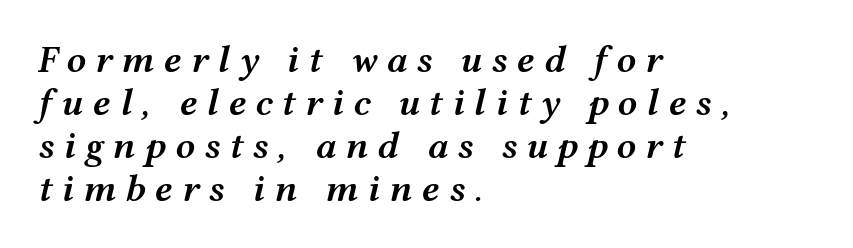
Q: Is the text bold? A: Semi-bold.
Q: Is the text italic (slanted)? A: Yes, it leans right by about 12 degrees.
Q: Is the text underlined? A: No.
Q: How is the paragraph aligned? A: Left-aligned.
Q: Is the spacing between letters normal or unusually wide? A: Unusually wide.
Q: Is the spacing between lines tight, normal or loose? A: Tight.
Q: Width (condensed, normal, or wide)? A: Wide.
Q: Stroke contrast? A: Medium.
Q: x-height? A: Medium.
Q: Monospaced? A: No.
